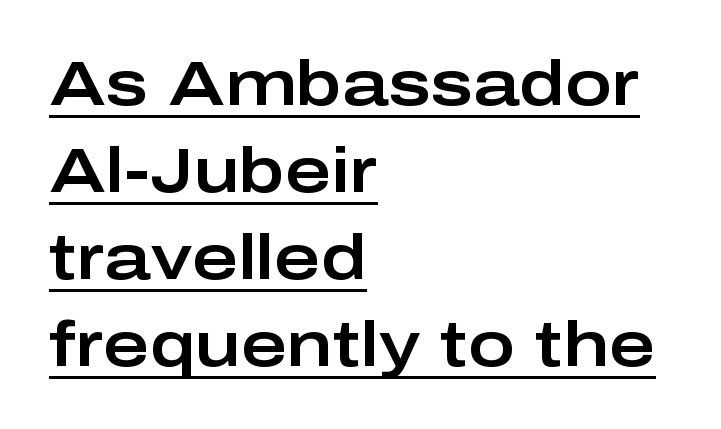
The image shows 63 px wide sans-serif type, upright; set left-aligned, normal line spacing (1.38x), normal letter spacing, underlined; low stroke contrast and a medium x-height.
